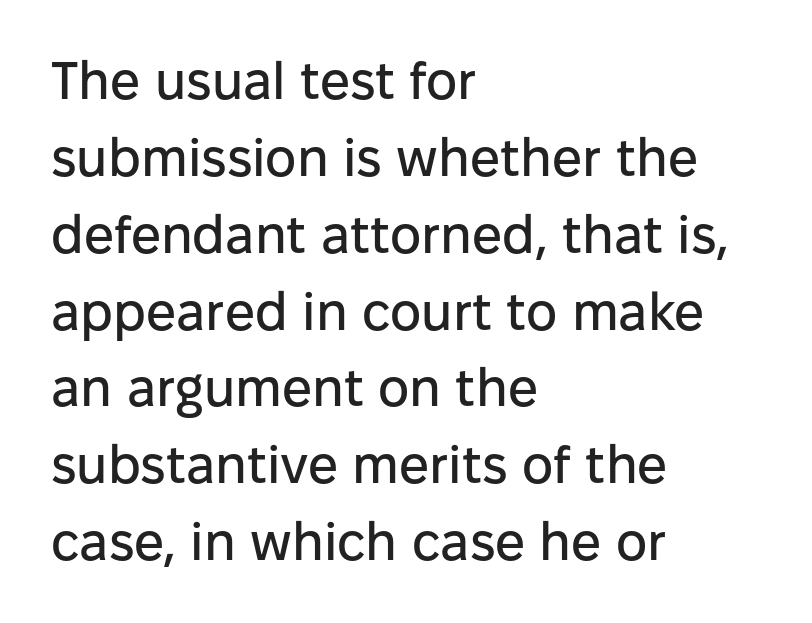
The glyphs in this specimen are sans serif. The letterforms sit shoulder to shoulder at normal distance. The space beneath each line is pristine and unruled. You could not count columns in this text — the font is proportionally spaced. A typesetter would mark this as roman, not italic.
